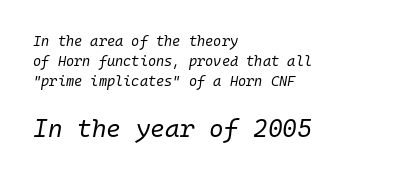
The block of text has a typical density, with ordinary space between rows. The rendering keeps characters at their native spacing. The face used here has a pronounced slope to its letters. Is the lower block the larger one? Yes — the lower block carries the bigger type. One-word summary of the alignment: left. Weight: not bold — regular or lighter.
